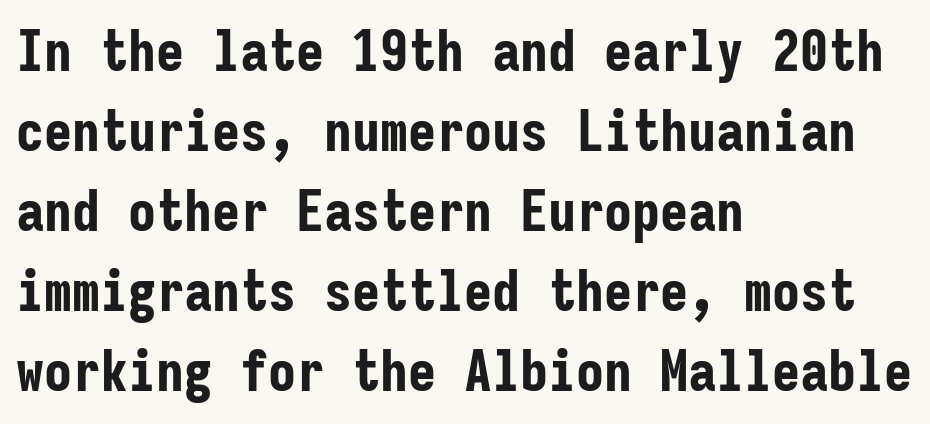
The image shows 56 px bold, condensed sans-serif type, upright, monospaced; set left-aligned, normal line spacing (1.43x), normal letter spacing, not underlined; low stroke contrast and a medium x-height.
